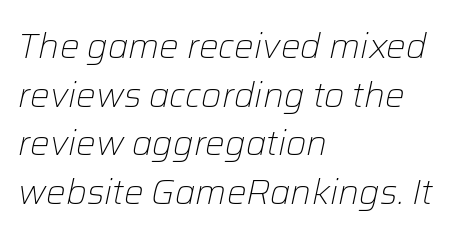
The image shows 35 px light type, italic (leaning right); set left-aligned, normal line spacing (1.39x), normal letter spacing, not underlined; low stroke contrast and a medium x-height.
